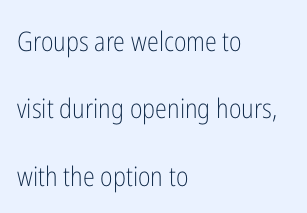
The image shows 27 px text type, upright; set left-aligned, loose line spacing (2.5x), normal letter spacing, not underlined.
